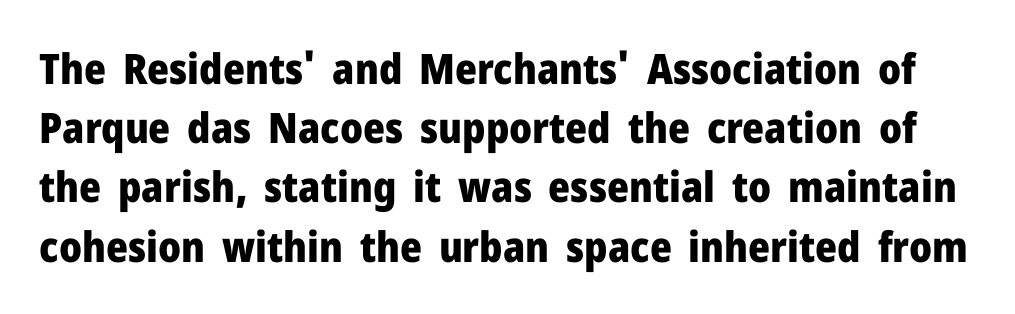
Q: Is the text bold? A: Yes.
Q: Is the text italic (slanted)? A: No, it is upright.
Q: Is the typeface a serif or a sans-serif typeface? A: Sans-serif.
Q: Is the text underlined? A: No.
Q: Is the spacing between letters normal or unusually wide? A: Normal.
Q: Is the spacing between lines tight, normal or loose? A: Normal.
Q: Width (condensed, normal, or wide)? A: Normal.
Q: Stroke contrast? A: Low.
Q: x-height? A: Medium.
Q: Monospaced? A: No.
